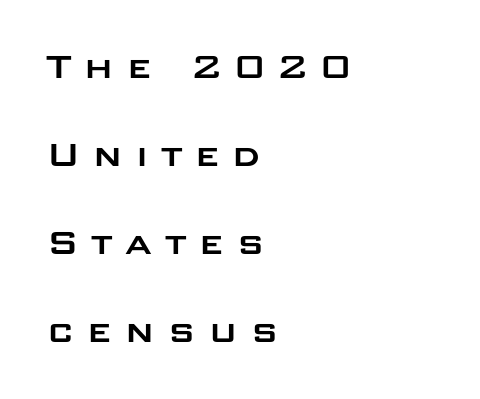
Q: Is the text italic (slanted)? A: No, it is upright.
Q: Is the typeface a serif or a sans-serif typeface? A: Sans-serif.
Q: Is the text underlined? A: No.
Q: How is the paragraph aligned? A: Left-aligned.
Q: Is the spacing between letters normal or unusually wide? A: Unusually wide.
Q: Is the spacing between lines tight, normal or loose? A: Loose.
Q: Width (condensed, normal, or wide)? A: Wide.
Q: Stroke contrast? A: Low.
Q: x-height? A: Large.
Q: Monospaced? A: No.
